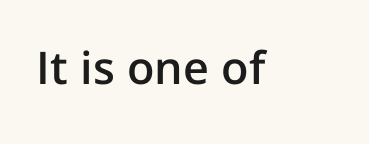
{"serif": "no", "italic": "no", "bold": "semi", "weight": "semibold", "width": "normal", "stroke_contrast": "low", "x_height": "medium", "monospaced": "no", "underline": "no", "letter_spacing": "normal", "letter_spacing_em": 0.0, "glyph_px": 45}
